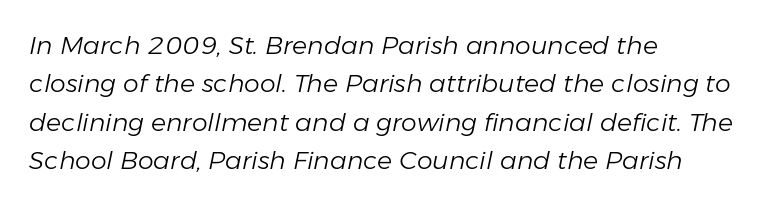
Q: Is the text bold? A: No.
Q: Is the text italic (slanted)? A: Yes, it leans right by about 11 degrees.
Q: Is the text underlined? A: No.
Q: How is the paragraph aligned? A: Left-aligned.
Q: Is the spacing between letters normal or unusually wide? A: Normal.
Q: Is the spacing between lines tight, normal or loose? A: Normal.
